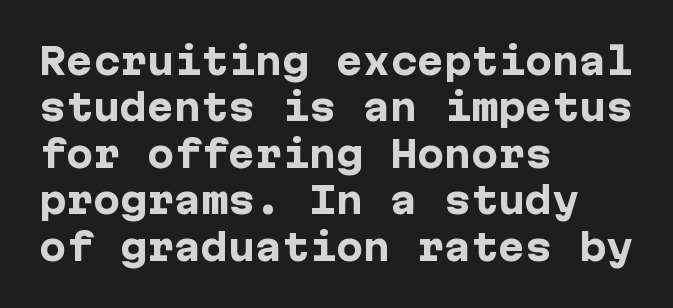
Students, note that the glyphs here touch the page at normal intervals. The letters carry no serifs — their stems end cleanly without finishing strokes. Typesetter's note: full bold, strokes at maximum text heaviness. Compared with typical paragraphs, the rows here are spaced about the same.
